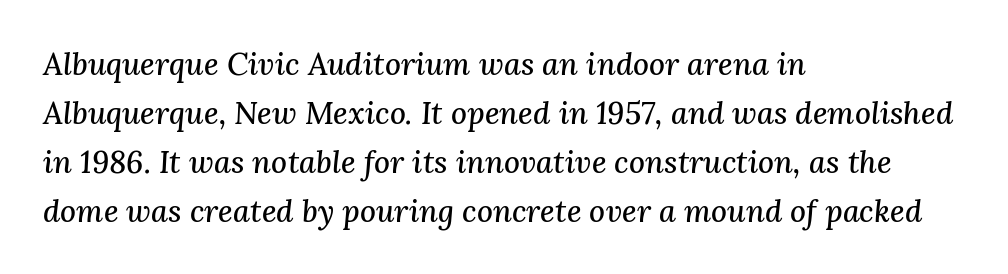
The image shows 31 px serif type, italic (leaning right); set left-aligned, normal line spacing (1.58x), normal letter spacing, not underlined; medium stroke contrast and a medium x-height.
